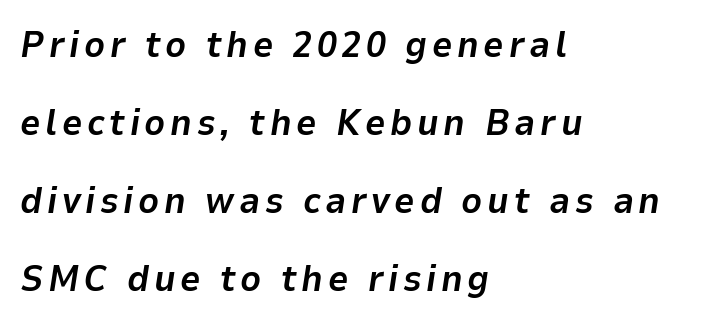
Typeset ragged right — the left edge is the straight one. Underline: absent. Here the designer chose a conventional face with non-uniform glyph widths. Notice how the stems are inclined rather than vertical — that's the hallmark of italics.
